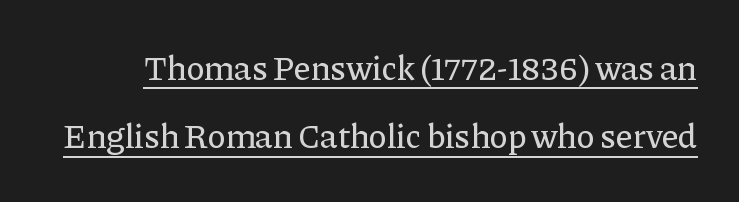
The image shows 34 px serif type, upright; set loose line spacing (2.01x), normal letter spacing, underlined; low stroke contrast and a medium x-height.
